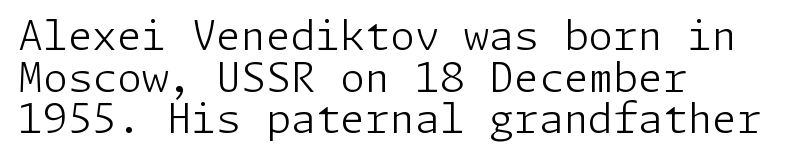
The image shows 40 px light sans-serif type, upright; set left-aligned, tight line spacing (1.04x), normal letter spacing, not underlined; low stroke contrast and a medium x-height.
